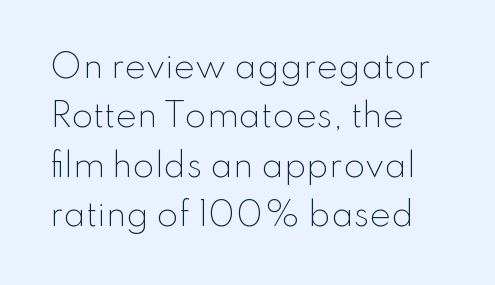
Is this a fixed-width face? No — the glyphs have proportional, varying widths. Serifs: no, the terminals of the letterforms are clean. Tall strokes in this sample are plumb rather than angled. Stems and bowls with no extra thickness — not bold.
